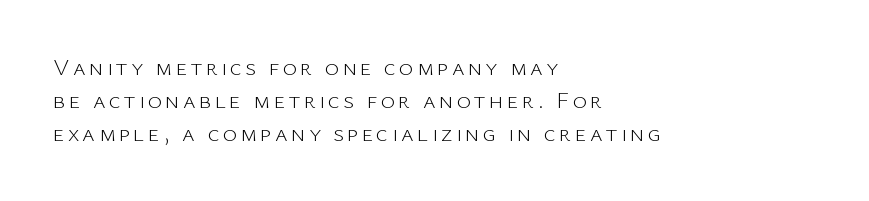
Q: Is the text bold? A: No.
Q: Is the text italic (slanted)? A: No, it is upright.
Q: Is the text underlined? A: No.
Q: How is the paragraph aligned? A: Left-aligned.
Q: Is the spacing between lines tight, normal or loose? A: Normal.
